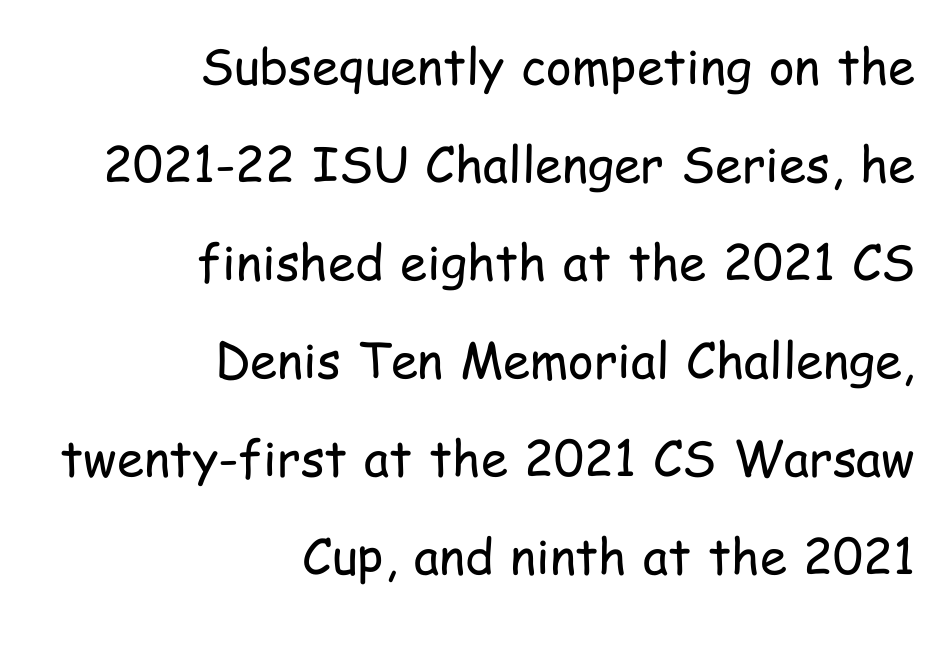
The image shows 49 px regular-weight, condensed sans-serif type, upright; set right-aligned, loose line spacing (2.0x), normal letter spacing, not underlined; low stroke contrast and a medium x-height.
